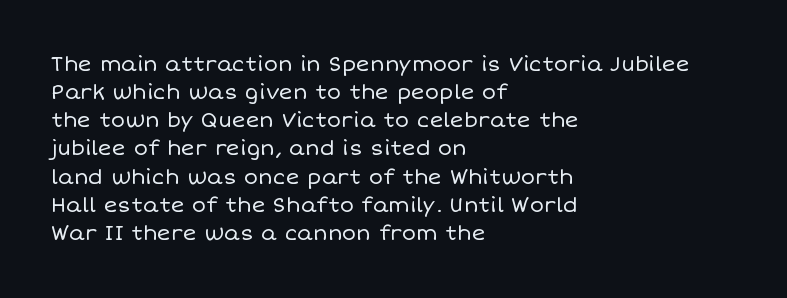
Q: Is the text bold? A: No.
Q: Is the text italic (slanted)? A: No, it is upright.
Q: Is the text underlined? A: No.
Q: How is the paragraph aligned? A: Left-aligned.
Q: Is the spacing between letters normal or unusually wide? A: Normal.
Q: Is the spacing between lines tight, normal or loose? A: Normal.
